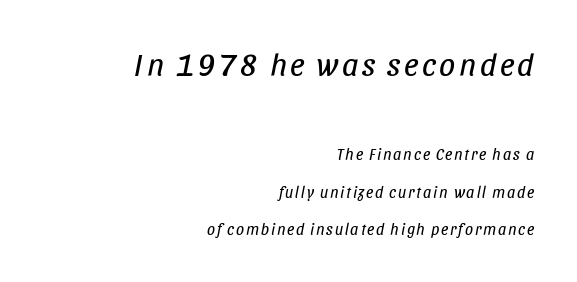
The image shows 32 px regular-weight, condensed type, italic (leaning right); set right-aligned, loose line spacing (2.34x), not underlined; the first (top) block is 2.0x larger; low stroke contrast and a large x-height.
